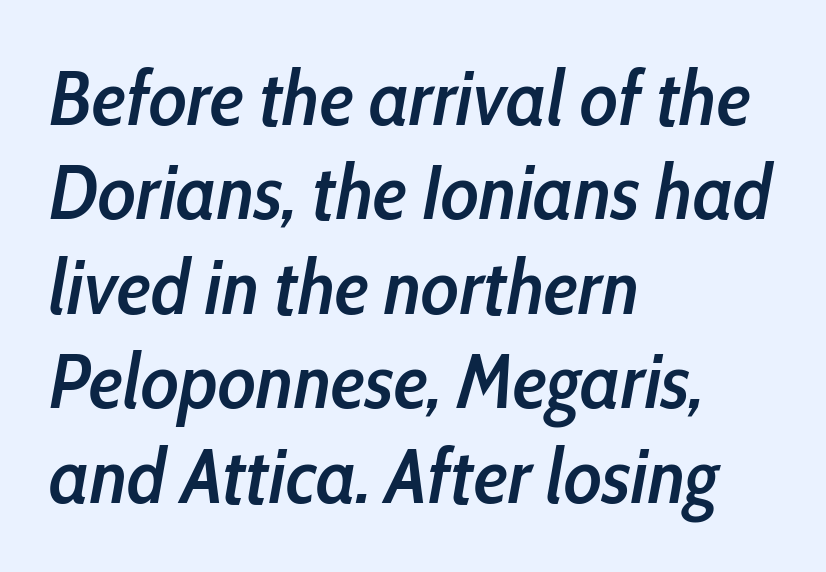
The image shows 78 px semibold, condensed type, italic (leaning right); set left-aligned, line spacing 1.21x, normal letter spacing, not underlined; low stroke contrast and a medium x-height.
